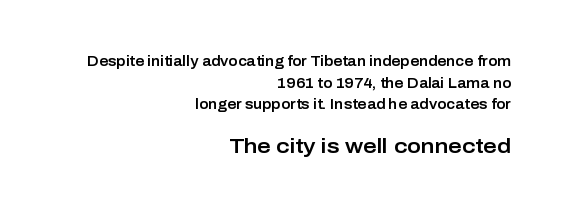
{"italic": "no", "underline": "no", "align": "right", "line_spacing": "normal", "line_spacing_ratio": 1.54, "letter_spacing": "normal", "letter_spacing_em": 0.0, "larger_block": "second", "size_ratio": 1.5, "glyph_px": 21}
